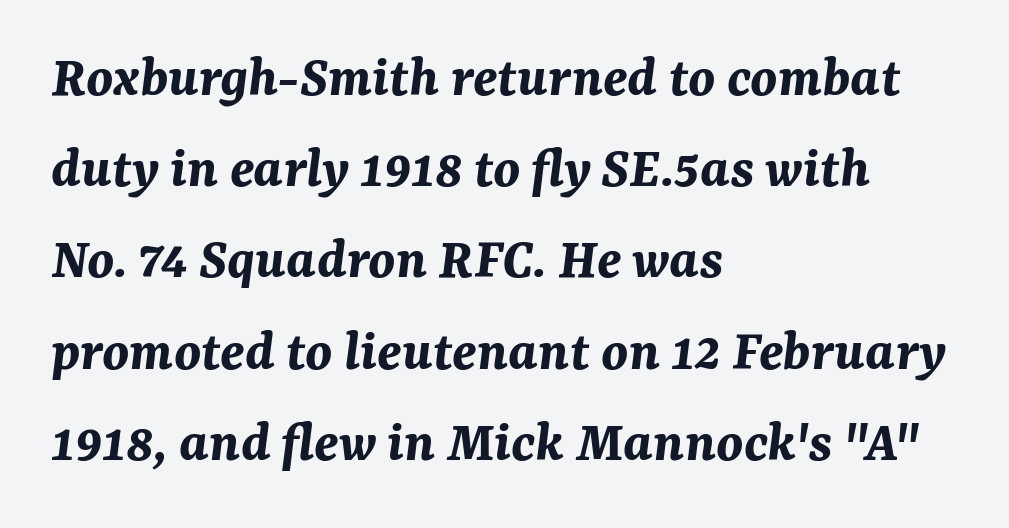
{"italic": "yes", "lean": "right", "slant_degrees": 7, "bold": "yes", "weight": "bold", "width": "normal", "stroke_contrast": "medium", "x_height": "medium", "monospaced": "no", "underline": "no", "align": "left", "line_spacing": "normal", "line_spacing_ratio": 1.52, "letter_spacing": "normal", "letter_spacing_em": 0.0, "glyph_px": 60}
